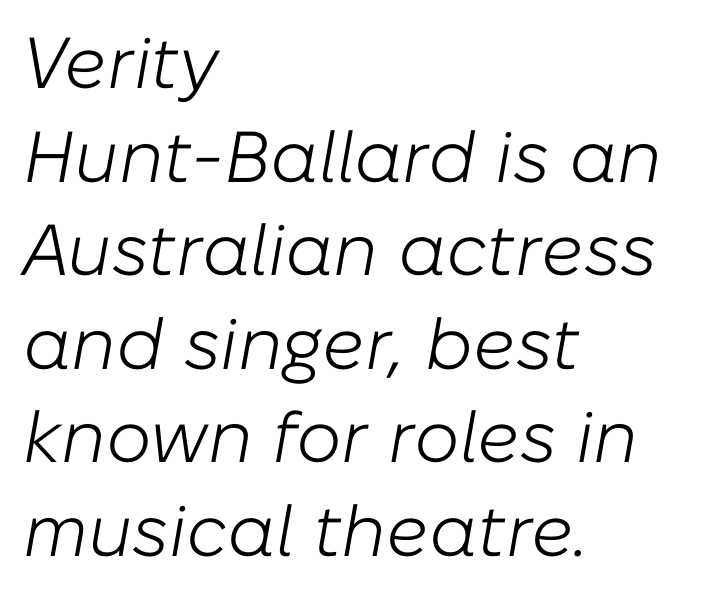
{"italic": "yes", "lean": "right", "slant_degrees": 10, "bold": "no", "weight": "light", "width": "normal", "stroke_contrast": "low", "x_height": "medium", "monospaced": "no", "underline": "no", "align": "left", "line_spacing": "normal", "line_spacing_ratio": 1.3, "letter_spacing": "normal", "letter_spacing_em": 0.0, "glyph_px": 72}
